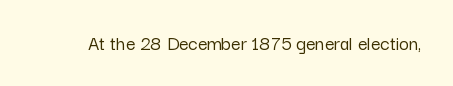
The image shows 21 px text type, upright; set normal letter spacing, not underlined.
